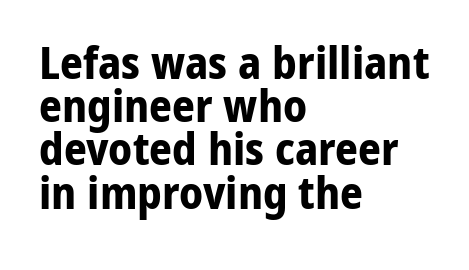
The image shows 45 px bold sans-serif type, upright; set left-aligned, tight line spacing (0.96x), normal letter spacing, not underlined; low stroke contrast and a medium x-height.
